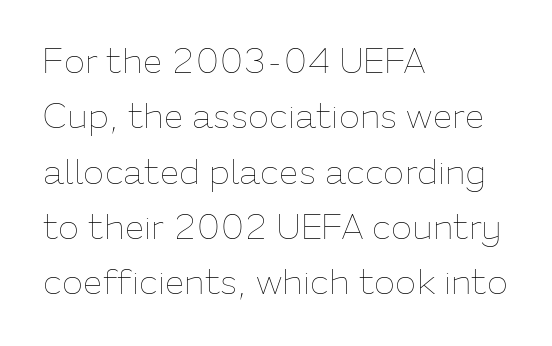
The image shows 35 px thin type, upright; set left-aligned, normal line spacing (1.58x), normal letter spacing, not underlined; low stroke contrast and a medium x-height.
